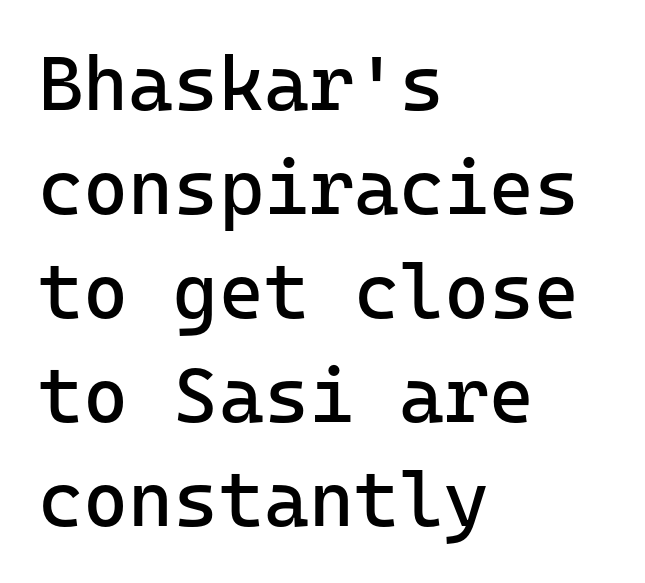
{"serif": "no", "italic": "no", "bold": "no", "weight": "regular", "width": "normal", "stroke_contrast": "low", "x_height": "medium", "monospaced": "yes", "underline": "no", "align": "left", "line_spacing": "normal", "line_spacing_ratio": 1.35, "letter_spacing": "normal", "letter_spacing_em": 0.0, "glyph_px": 77}
